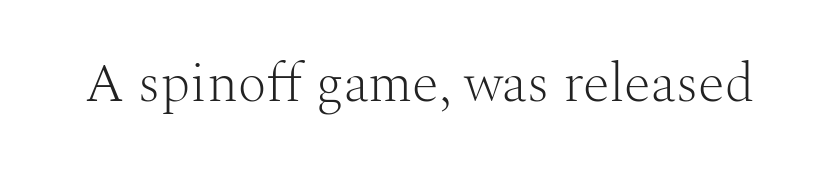
{"serif": "yes", "italic": "no", "bold": "no", "weight": "light", "width": "normal", "stroke_contrast": "medium", "x_height": "medium", "monospaced": "no", "underline": "no", "letter_spacing": "normal", "letter_spacing_em": 0.0, "glyph_px": 55}
